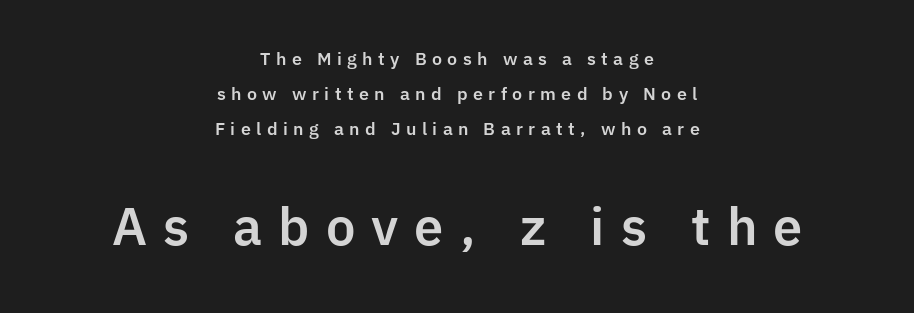
{"serif": "no", "italic": "no", "width": "normal", "stroke_contrast": "low", "x_height": "medium", "monospaced": "no", "underline": "no", "align": "center", "line_spacing": "loose", "line_spacing_ratio": 2.07, "letter_spacing": "wide", "letter_spacing_em": 0.32, "larger_block": "second", "size_ratio": 2.94, "glyph_px": 50}
